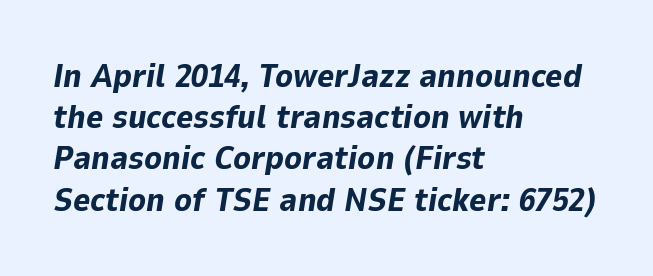
Varying glyph widths throughout — classic text-font behaviour. In terms of letterspacing, this is plain default setting. A classic flush-left, rag-right setting is used for this passage. Look at the stroke-to-counter ratio: heavy, a bold. You can tell it's italic because the verticals aren't actually vertical.
